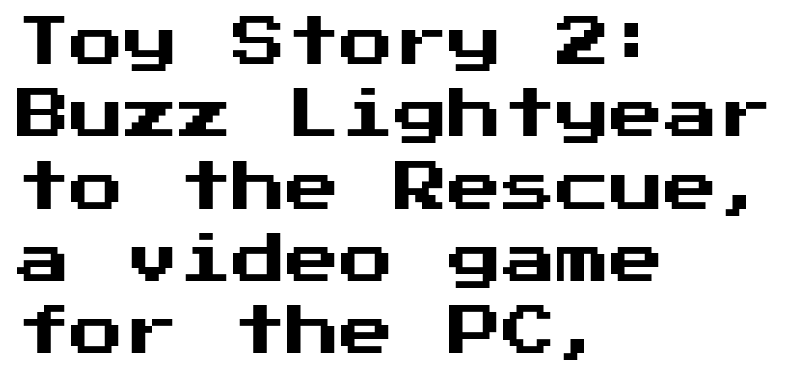
Q: Is the text italic (slanted)? A: No, it is upright.
Q: Is the typeface a serif or a sans-serif typeface? A: Sans-serif.
Q: Is the text underlined? A: No.
Q: How is the paragraph aligned? A: Left-aligned.
Q: Is the spacing between letters normal or unusually wide? A: Normal.
Q: Is the spacing between lines tight, normal or loose? A: Normal.
Q: Width (condensed, normal, or wide)? A: Normal.
Q: Stroke contrast? A: Medium.
Q: x-height? A: Medium.
